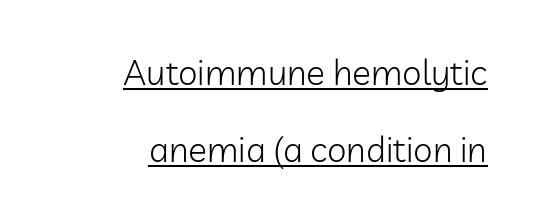
Q: Is the text bold? A: No.
Q: Is the text italic (slanted)? A: No, it is upright.
Q: Is the typeface a serif or a sans-serif typeface? A: Sans-serif.
Q: Is the text underlined? A: Yes.
Q: How is the paragraph aligned? A: Right-aligned.
Q: Is the spacing between letters normal or unusually wide? A: Normal.
Q: Is the spacing between lines tight, normal or loose? A: Loose.
Q: Width (condensed, normal, or wide)? A: Normal.
Q: Stroke contrast? A: Low.
Q: x-height? A: Medium.
Q: Monospaced? A: No.
